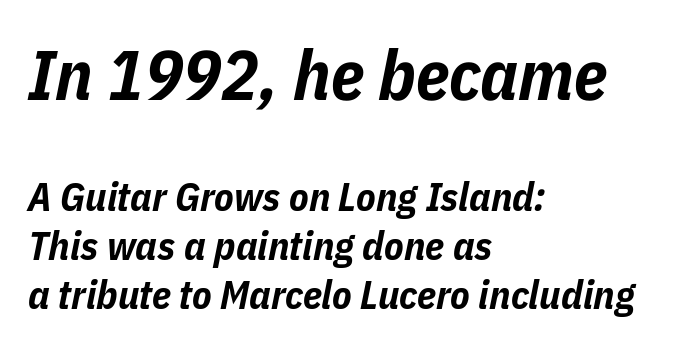
Q: Is the text bold? A: Yes.
Q: Is the text italic (slanted)? A: Yes, it leans right by about 11 degrees.
Q: Is the text underlined? A: No.
Q: How is the paragraph aligned? A: Left-aligned.
Q: Is the spacing between letters normal or unusually wide? A: Normal.
Q: Which block of text is set in a larger size, the first (top) or the second (bottom)? A: The first (top) one.
Q: Width (condensed, normal, or wide)? A: Condensed.
Q: Stroke contrast? A: Low.
Q: x-height? A: Medium.
Q: Monospaced? A: No.
